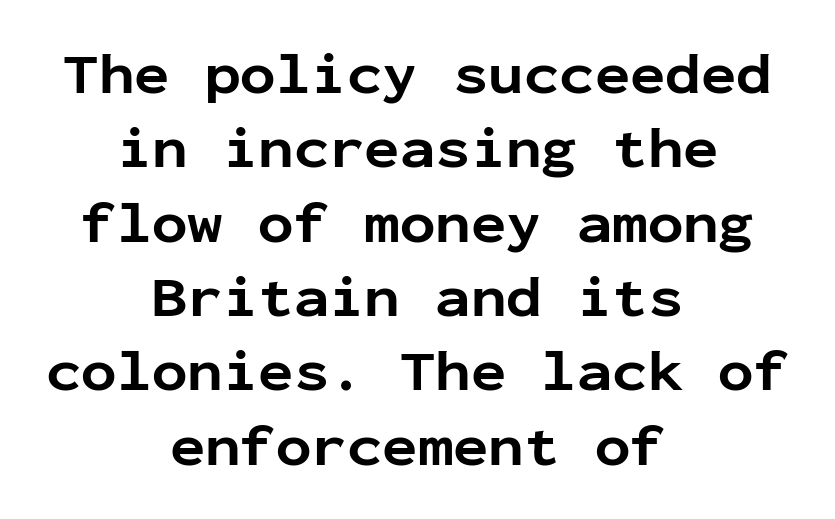
This rendering leaves character spacing at its baseline value. Designer's note — italics off, roman on. Monospaced: the letters line up in strict vertical columns. Leading: standard. In terms of weight, the rendering is a true, heavy bold. The passage is arranged like a title page — every line centered.
